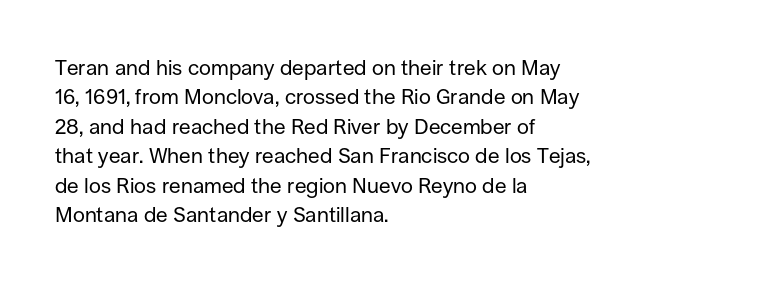
The image shows 21 px text type, upright; set left-aligned, normal line spacing (1.4x), normal letter spacing, not underlined.
